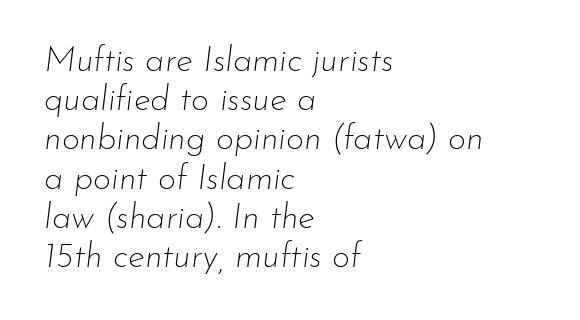
The image shows 35 px thin type, italic (leaning right); set left-aligned, tight line spacing (1.12x), normal letter spacing, not underlined; low stroke contrast and a small x-height.
